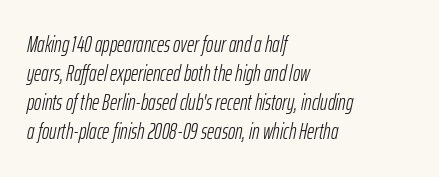
The image shows 22 px text type, italic (leaning right); set left-aligned, normal line spacing (1.32x), normal letter spacing, not underlined.
